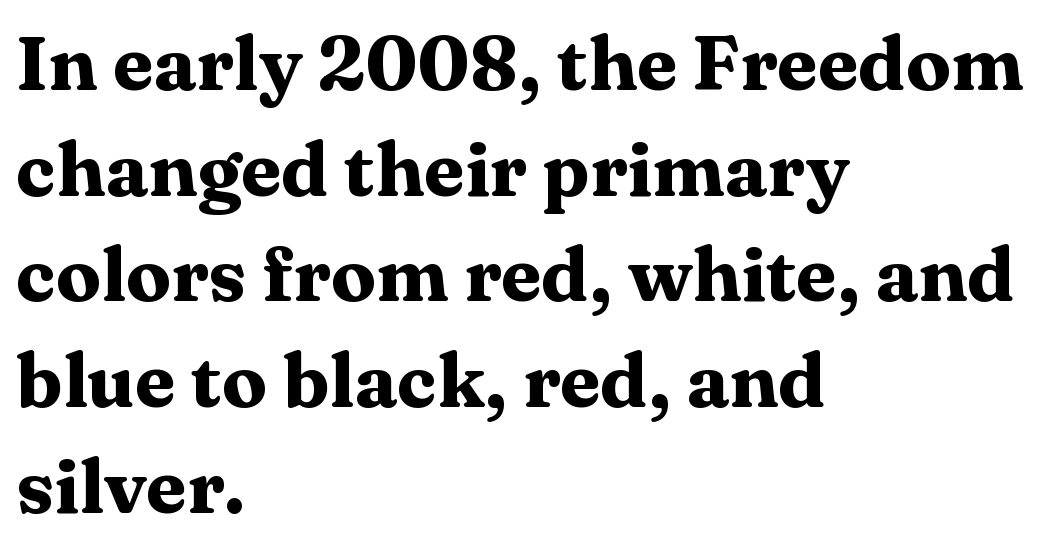
Note the varied advance widths — an 'i' is clearly narrower than an 'm'. The glyphs have the mass of a bold cut. Whoever set this chose a conventional vertical rhythm. Every stem runs plumb, perpendicular to the baseline. The paragraph has a hard left edge and a soft right edge.
